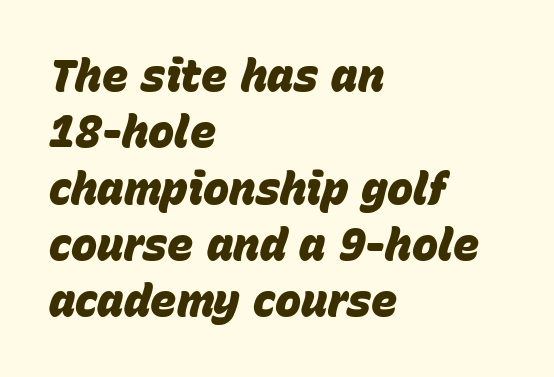
Q: Is the text bold? A: Yes.
Q: Is the text italic (slanted)? A: Yes, it leans right by about 15 degrees.
Q: Is the text underlined? A: No.
Q: How is the paragraph aligned? A: Left-aligned.
Q: Is the spacing between letters normal or unusually wide? A: Normal.
Q: Is the spacing between lines tight, normal or loose? A: Normal.
Q: Width (condensed, normal, or wide)? A: Normal.
Q: Stroke contrast? A: Low.
Q: x-height? A: Large.
Q: Monospaced? A: No.
